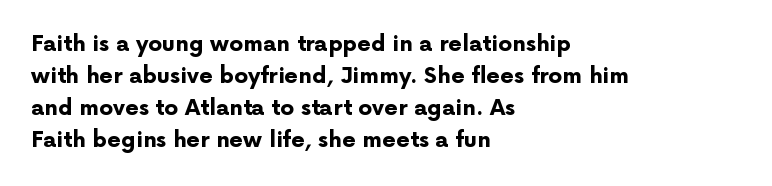
{"italic": "no", "bold": "yes", "underline": "no", "align": "left", "line_spacing": "normal", "line_spacing_ratio": 1.46, "letter_spacing": "normal", "letter_spacing_em": 0.0, "glyph_px": 22}
